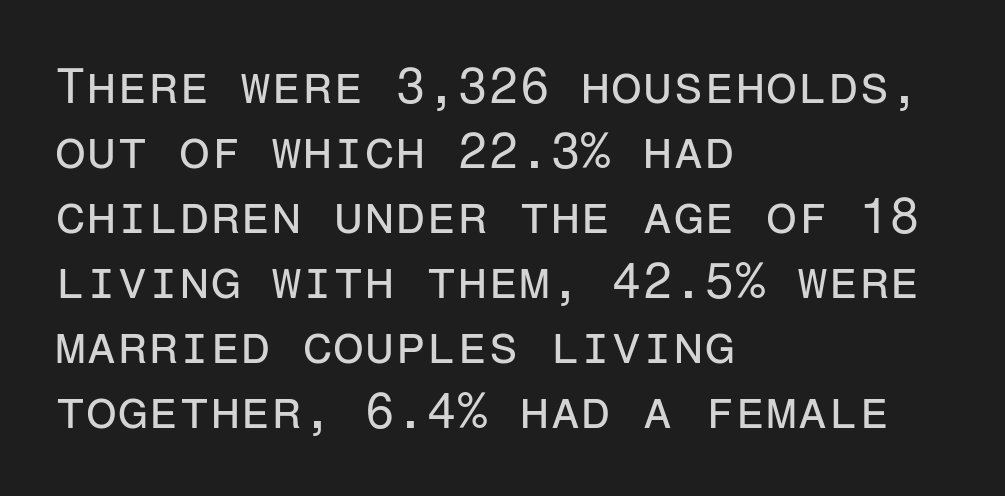
{"serif": "no", "italic": "no", "bold": "no", "weight": "regular", "width": "normal", "stroke_contrast": "low", "x_height": "medium", "monospaced": "yes", "underline": "no", "align": "left", "line_spacing": "normal", "line_spacing_ratio": 1.3, "letter_spacing": "normal", "letter_spacing_em": 0.0, "glyph_px": 50}
